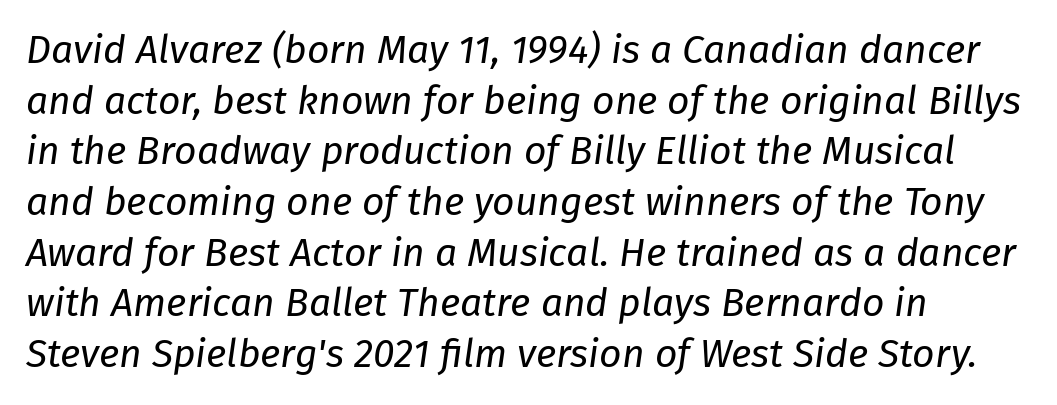
A quiet, ordinary-to-light weight characterises the typeface. Varying glyph widths throughout — classic text-font behaviour. Successive baselines arrive at the customary interval. These lines keep a tight, regular rhythm from letter to letter.
